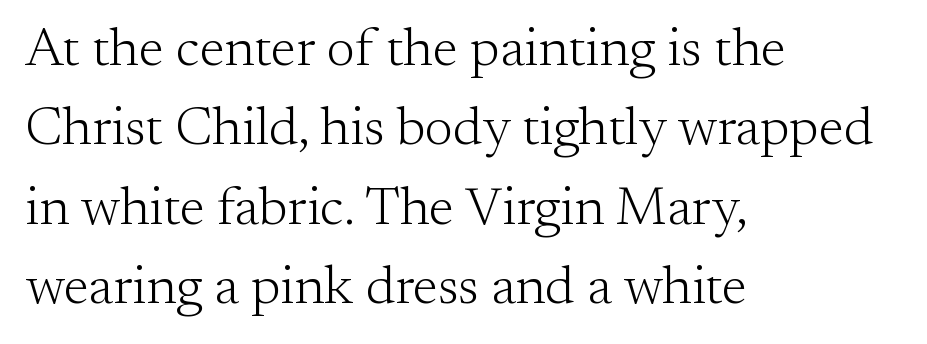
{"serif": "yes", "italic": "no", "bold": "no", "weight": "light", "width": "normal", "stroke_contrast": "medium", "x_height": "small", "monospaced": "no", "underline": "no", "align": "left", "line_spacing": "normal", "line_spacing_ratio": 1.47, "letter_spacing": "normal", "letter_spacing_em": 0.0, "glyph_px": 54}
